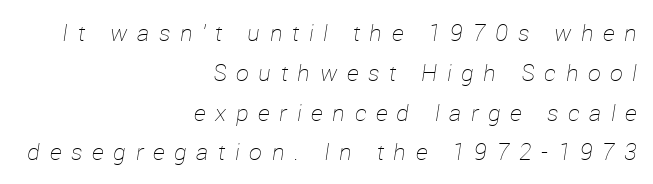
{"italic": "yes", "lean": "right", "slant_degrees": 12, "bold": "no", "underline": "no", "align": "right", "line_spacing_ratio": 1.73, "letter_spacing": "wide", "letter_spacing_em": 0.42, "glyph_px": 23}
